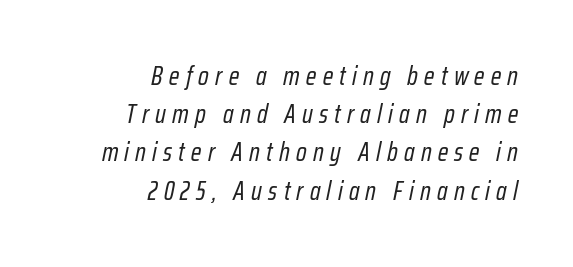
{"italic": "yes", "lean": "right", "slant_degrees": 12, "bold": "no", "underline": "no", "align": "right", "line_spacing": "normal", "line_spacing_ratio": 1.47, "letter_spacing": "wide", "letter_spacing_em": 0.24, "glyph_px": 26}
